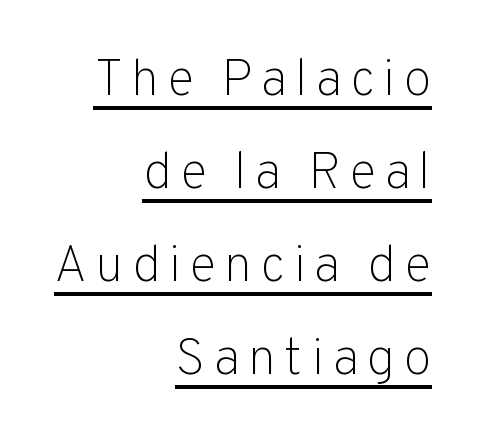
Q: Is the text bold? A: No.
Q: Is the text italic (slanted)? A: No, it is upright.
Q: Is the typeface a serif or a sans-serif typeface? A: Sans-serif.
Q: Is the text underlined? A: Yes.
Q: How is the paragraph aligned? A: Right-aligned.
Q: Width (condensed, normal, or wide)? A: Normal.
Q: Stroke contrast? A: Low.
Q: x-height? A: Medium.
Q: Monospaced? A: No.
